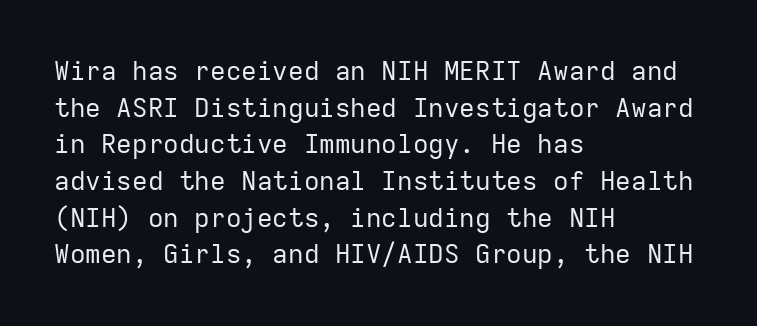
{"italic": "no", "bold": "no", "underline": "no", "align": "left", "line_spacing": "normal", "line_spacing_ratio": 1.41, "letter_spacing": "normal", "letter_spacing_em": 0.0, "glyph_px": 26}
